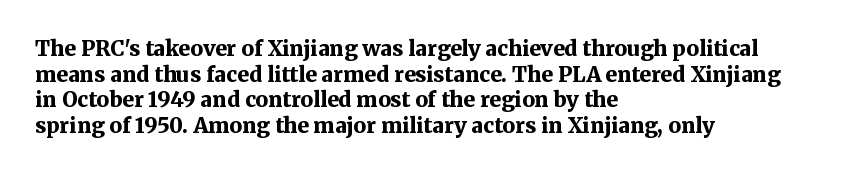
Is there any slant? The stems are plumb. The zone under the glyphs is completely vacant. Caption: bold face, heavy strokes. Each word holds together tightly as a unit, with standard inter-letter gaps. Does the copy run flush right? No — it runs flush left.
